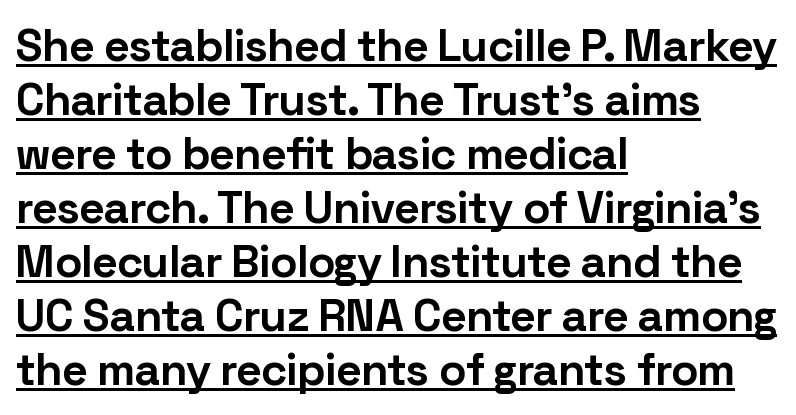
{"serif": "no", "italic": "no", "bold": "yes", "weight": "bold", "width": "normal", "stroke_contrast": "low", "x_height": "medium", "monospaced": "no", "underline": "yes", "align": "left", "line_spacing_ratio": 1.2, "letter_spacing": "normal", "letter_spacing_em": 0.0, "glyph_px": 45}
